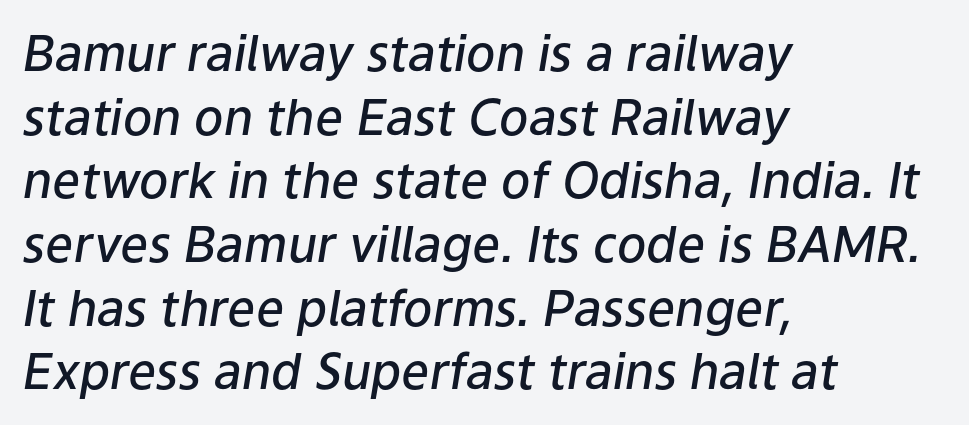
Do the characters align in a grid? No, the font is proportional. This sample uses an oblique cut, with every glyph tilted off the vertical. Caption: standard tracking, unaltered. Where is the straight margin? On the left. Compared with typical paragraphs, the rows here are spaced about the same.
